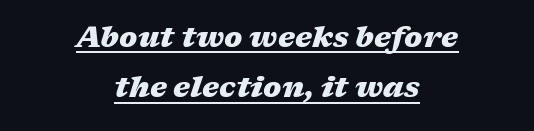
The image shows 29 px heavy, wide type, italic (leaning right); set centered, line spacing 1.74x, normal letter spacing, underlined; medium stroke contrast and a medium x-height.
